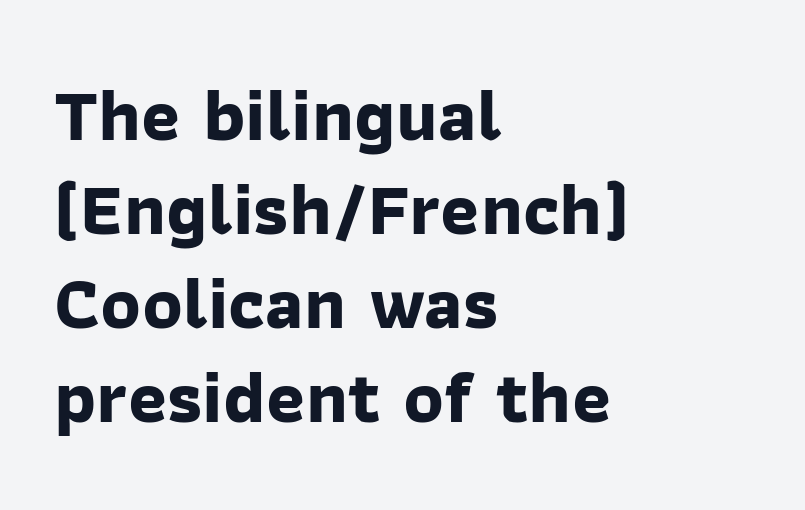
{"serif": "no", "bold": "yes", "weight": "bold", "width": "normal", "stroke_contrast": "low", "x_height": "medium", "monospaced": "no", "underline": "no", "align": "left", "line_spacing": "normal", "line_spacing_ratio": 1.27, "letter_spacing": "normal", "letter_spacing_em": 0.0, "glyph_px": 74}
